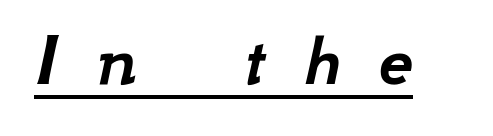
{"italic": "yes", "lean": "right", "slant_degrees": 12, "width": "normal", "stroke_contrast": "low", "x_height": "small", "monospaced": "no", "underline": "yes", "letter_spacing": "wide", "letter_spacing_em": 0.49, "glyph_px": 78}
